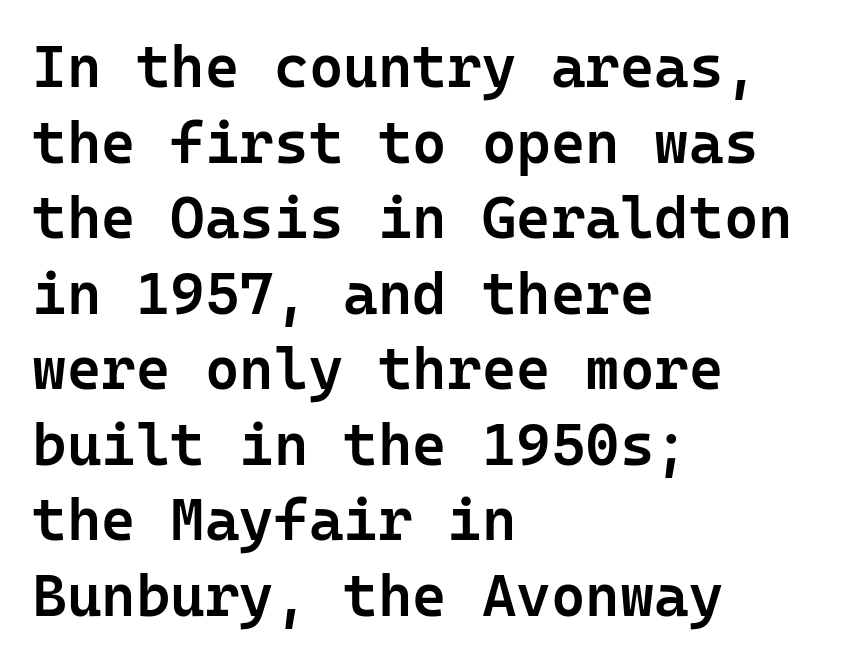
The baseline area is clear. To sum up the face: it is a sans, with no serifs. Teacher's note: observe the even left margin — that is flush-left alignment. If you drew a line through each stem, it would be perfectly vertical. In terms of letterspacing, this is plain default setting.
